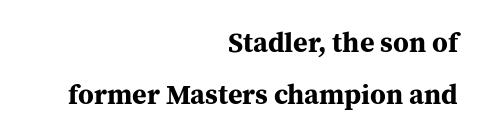
Short and long lines alike share a common ending point at right. Posture: vertical. Note the varied advance widths — an 'i' is clearly narrower than an 'm'. There is no visible air inserted between adjacent glyphs. To sum up the face: it has serifs. Each glyph is drawn with heavy, bold strokes.
